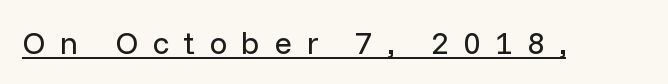
Q: Is the text bold? A: No.
Q: Is the text italic (slanted)? A: No, it is upright.
Q: Is the typeface a serif or a sans-serif typeface? A: Sans-serif.
Q: Is the text underlined? A: Yes.
Q: Is the spacing between letters normal or unusually wide? A: Unusually wide.
Q: Width (condensed, normal, or wide)? A: Normal.
Q: Stroke contrast? A: Low.
Q: x-height? A: Medium.
Q: Monospaced? A: No.
